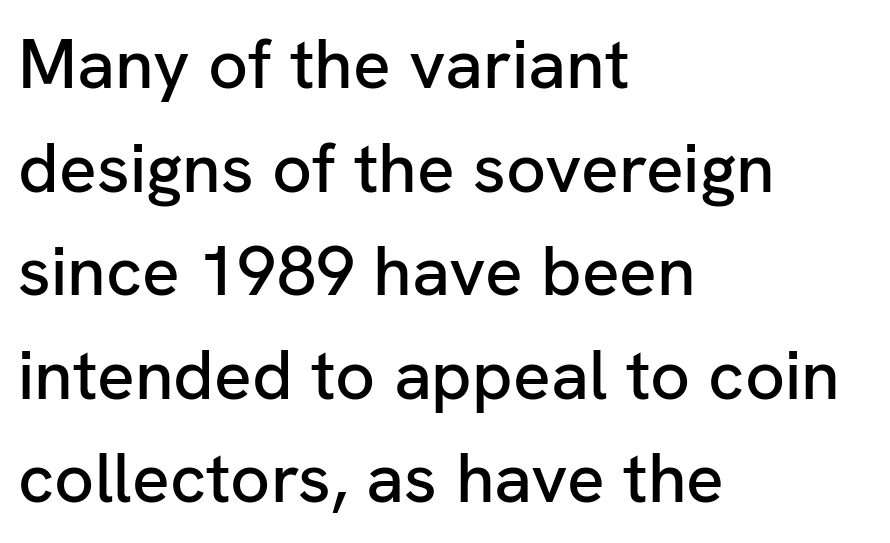
{"serif": "no", "italic": "no", "width": "normal", "stroke_contrast": "low", "x_height": "medium", "monospaced": "no", "underline": "no", "align": "left", "line_spacing": "normal", "line_spacing_ratio": 1.48, "letter_spacing": "normal", "letter_spacing_em": 0.0, "glyph_px": 70}
